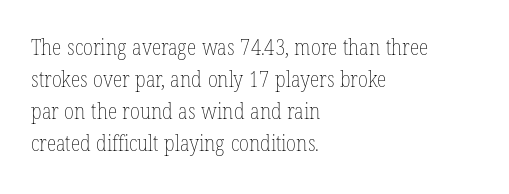
The image shows 22 px text type, upright; set left-aligned, normal line spacing (1.46x), normal letter spacing, not underlined.
